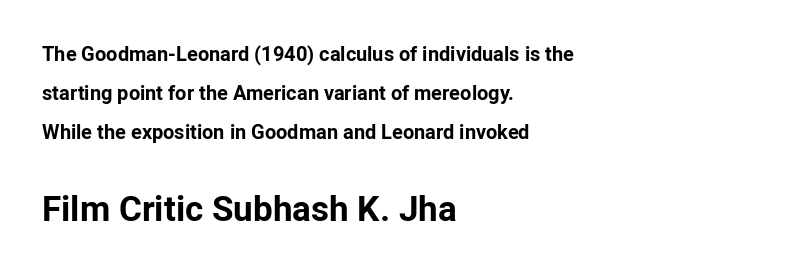
Q: Is the text bold? A: Yes.
Q: Is the text italic (slanted)? A: No, it is upright.
Q: Is the typeface a serif or a sans-serif typeface? A: Sans-serif.
Q: Is the text underlined? A: No.
Q: How is the paragraph aligned? A: Left-aligned.
Q: Is the spacing between letters normal or unusually wide? A: Normal.
Q: Is the spacing between lines tight, normal or loose? A: Loose.
Q: Which block of text is set in a larger size, the first (top) or the second (bottom)? A: The second (bottom) one.
Q: Width (condensed, normal, or wide)? A: Normal.
Q: Stroke contrast? A: Low.
Q: x-height? A: Medium.
Q: Monospaced? A: No.
